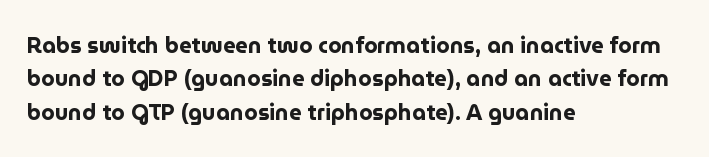
The strip under each line holds only bare page. Between one letter and the next there's only the usual sliver of space. Is there any slant? The stems are plumb. Plenty of ink on the page — the face is bold. Leading matches the norm, producing a regular column.
